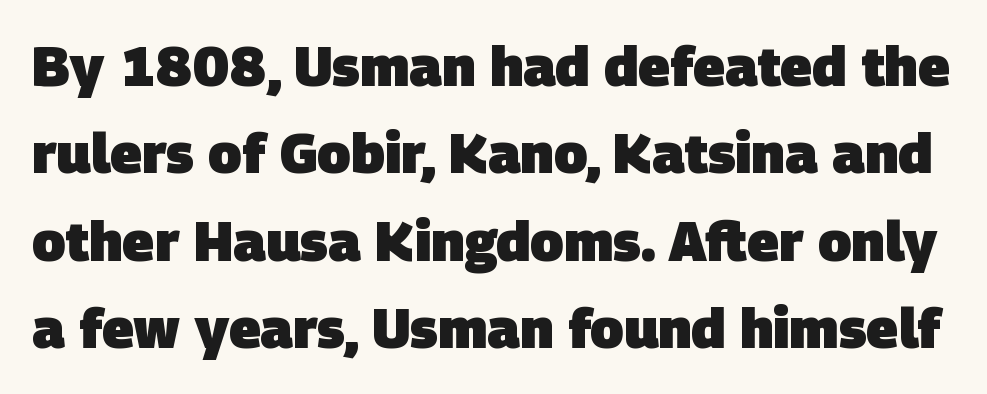
Q: Is the text bold? A: Yes.
Q: Is the typeface a serif or a sans-serif typeface? A: Sans-serif.
Q: Is the text underlined? A: No.
Q: Is the spacing between letters normal or unusually wide? A: Normal.
Q: Is the spacing between lines tight, normal or loose? A: Normal.
Q: Width (condensed, normal, or wide)? A: Normal.
Q: Stroke contrast? A: Low.
Q: x-height? A: Large.
Q: Monospaced? A: No.
